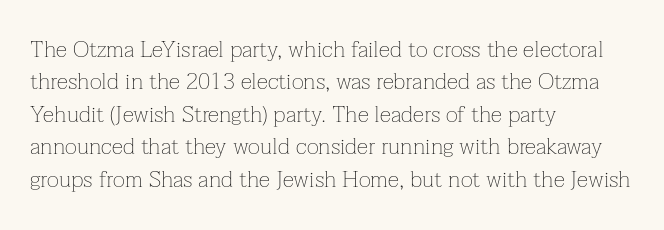
Q: Is the text bold? A: No.
Q: Is the text italic (slanted)? A: No, it is upright.
Q: Is the text underlined? A: No.
Q: How is the paragraph aligned? A: Left-aligned.
Q: Is the spacing between letters normal or unusually wide? A: Normal.
Q: Is the spacing between lines tight, normal or loose? A: Normal.
